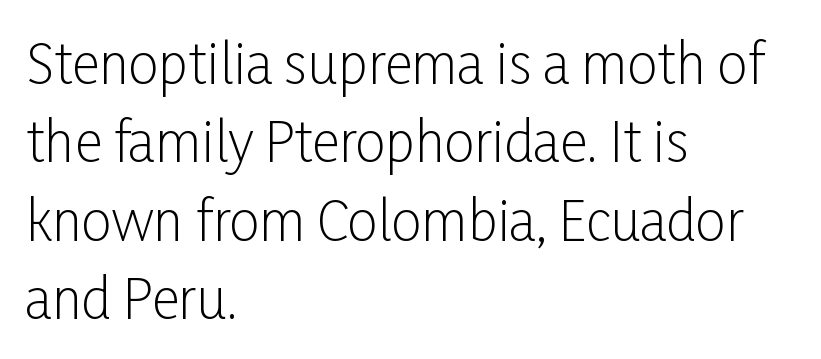
The image shows 54 px light, condensed sans-serif type, upright; set left-aligned, normal line spacing (1.45x), normal letter spacing, not underlined; low stroke contrast and a medium x-height.
